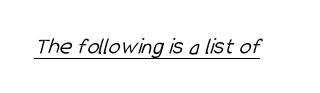
The image shows 24 px text type; set normal letter spacing, underlined.
